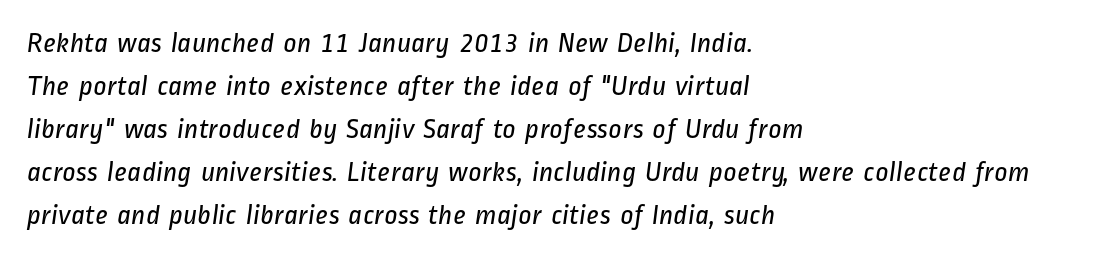
Each stroke keeps to a modest, everyday thickness or less. Caption: multi-line text, flush left, ragged right. The rendering keeps characters at their native spacing. Note the varied advance widths — an 'i' is clearly narrower than an 'm'. What kind of face is this? One without serifs — a sans. Does the leading feel generous? No, just average.
